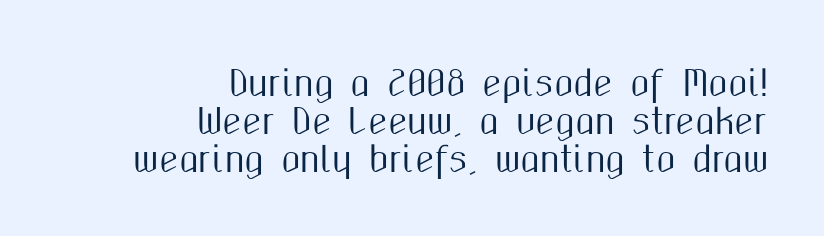
The image shows 35 px condensed sans-serif type, upright; set right-aligned, tight line spacing (1.09x), normal letter spacing, not underlined; medium stroke contrast and a medium x-height.
